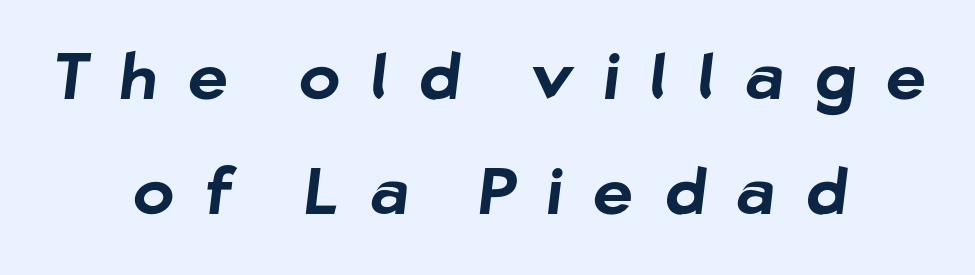
Q: Is the text bold? A: Yes.
Q: Is the typeface a serif or a sans-serif typeface? A: Sans-serif.
Q: Is the text underlined? A: No.
Q: How is the paragraph aligned? A: Centered.
Q: Is the spacing between letters normal or unusually wide? A: Unusually wide.
Q: Width (condensed, normal, or wide)? A: Normal.
Q: Stroke contrast? A: Low.
Q: x-height? A: Medium.
Q: Monospaced? A: No.
